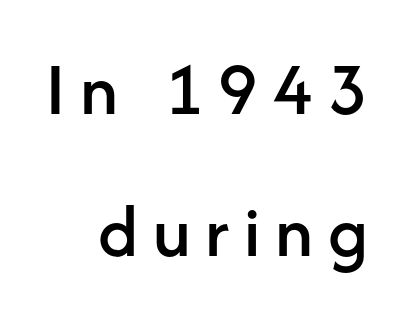
Q: Is the text italic (slanted)? A: No, it is upright.
Q: Is the typeface a serif or a sans-serif typeface? A: Sans-serif.
Q: Is the text underlined? A: No.
Q: How is the paragraph aligned? A: Right-aligned.
Q: Width (condensed, normal, or wide)? A: Normal.
Q: Stroke contrast? A: Low.
Q: x-height? A: Medium.
Q: Monospaced? A: No.
